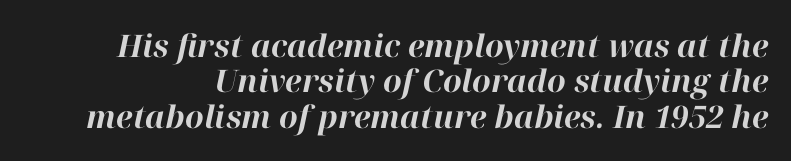
How are the letters spaced? Ordinarily, with no added tracking. What's the leading like? Squeezed, with rows nearly overlapping. Rule under the text: the space is simply empty. Weight check: bold — yes, fully. Rendered with sloped, italic letterforms. Looks like regular typesetting: each glyph gets only the width it needs.
